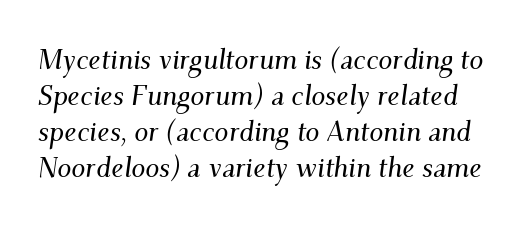
The image shows 28 px serif type, italic (leaning right); set normal line spacing (1.28x), normal letter spacing, not underlined; medium stroke contrast and a small x-height.
